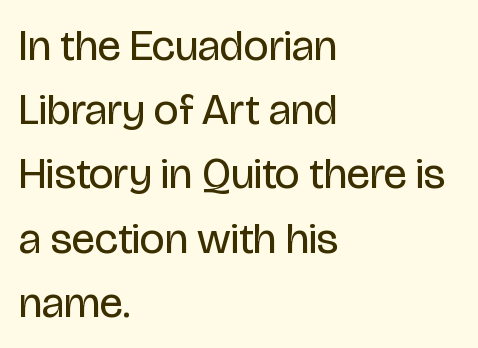
The image shows 44 px regular-weight, condensed sans-serif type, upright; set left-aligned, normal line spacing (1.46x), normal letter spacing, not underlined; low stroke contrast and a large x-height.
